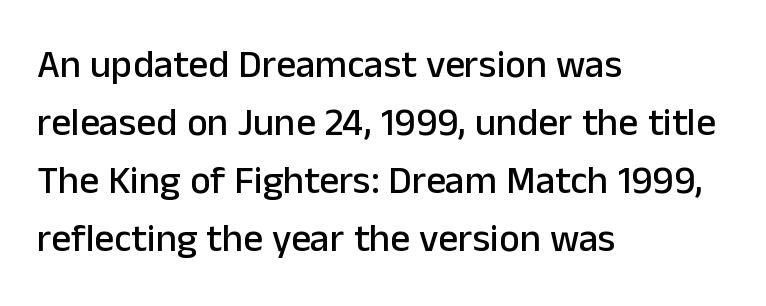
The strip under each line holds only bare page. Horizontally, the lines are justified to the leading edge only. What kind of face is this? One without serifs — a sans. The rows are spaced the way most documents space them. The type sits square on the baseline with zero lean. Letter spacing: default.
